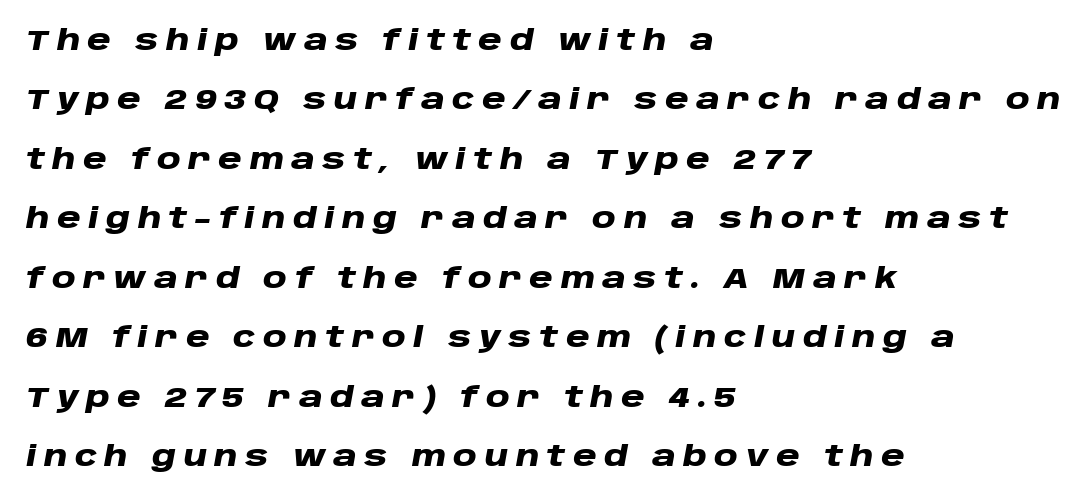
The image shows 29 px heavy, wide type, italic (leaning right); set left-aligned, loose line spacing (2.05x), unusually wide letter spacing (+0.26 em), not underlined; low stroke contrast and a large x-height.
